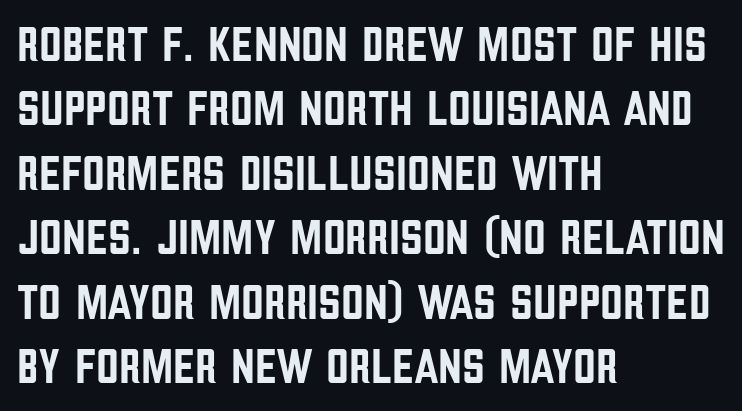
The image shows 50 px condensed sans-serif type, upright; set left-aligned, normal line spacing (1.29x), normal letter spacing, not underlined; low stroke contrast and a large x-height.
